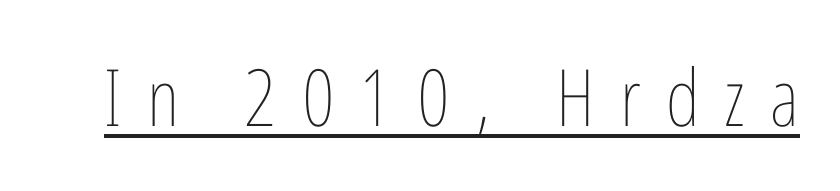
{"italic": "no", "bold": "no", "weight": "thin", "width": "condensed", "stroke_contrast": "low", "x_height": "medium", "monospaced": "no", "underline": "yes", "letter_spacing": "wide", "letter_spacing_em": 0.32, "glyph_px": 79}
